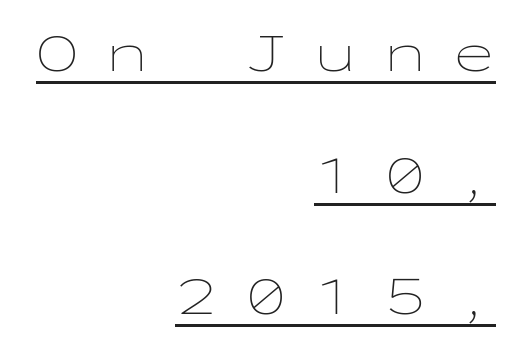
Observe the wide spacing: letters keep a clear distance from each other. Heaviness? Minimal to ordinary, like unemphasized prose. A typesetter would mark this as roman, not italic. Here the designer chose a console-style face with uniform glyph widths.
